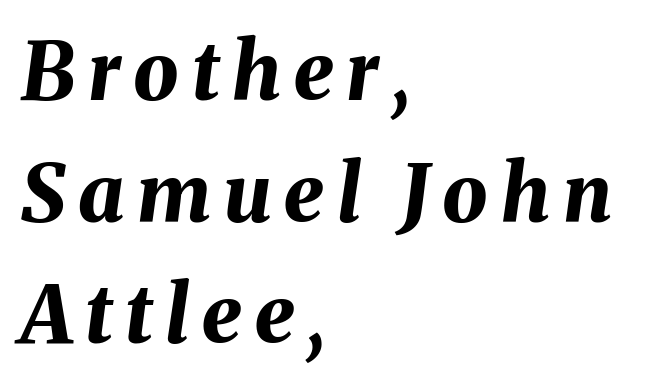
The image shows 80 px bold type, italic (leaning right); set left-aligned, normal line spacing (1.52x), not underlined; medium stroke contrast and a medium x-height.
